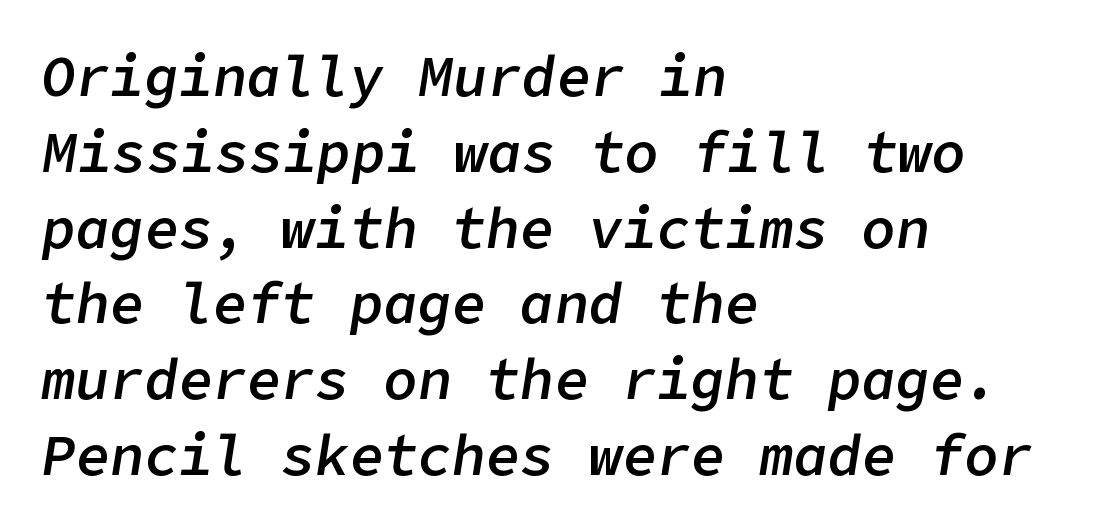
A somewhat darkened texture: the type is semibold rather than bold. Only glyphs here, with clear space below each row. Notice how the passage keeps a crisp vertical edge on the left only. Horizontal bands of white between lines are of average thickness.
